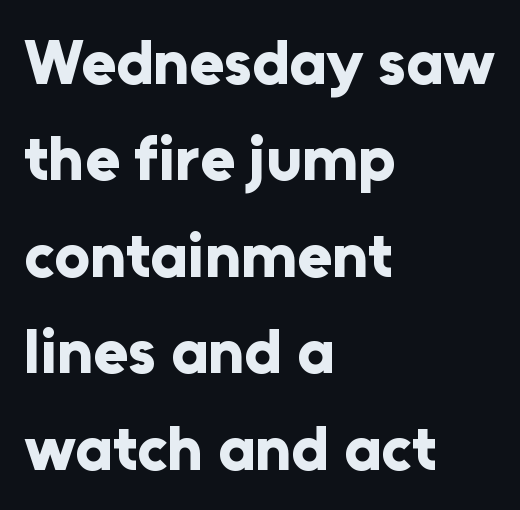
{"serif": "no", "italic": "no", "bold": "yes", "weight": "bold", "width": "normal", "stroke_contrast": "low", "x_height": "medium", "monospaced": "no", "underline": "no", "align": "left", "line_spacing": "normal", "line_spacing_ratio": 1.53, "letter_spacing": "normal", "letter_spacing_em": 0.0, "glyph_px": 63}
